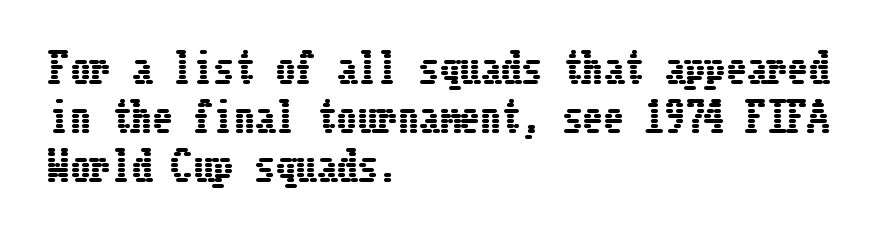
Q: Is the text italic (slanted)? A: No, it is upright.
Q: Is the text underlined? A: No.
Q: How is the paragraph aligned? A: Left-aligned.
Q: Is the spacing between letters normal or unusually wide? A: Normal.
Q: Width (condensed, normal, or wide)? A: Condensed.
Q: Stroke contrast? A: Low.
Q: x-height? A: Medium.
